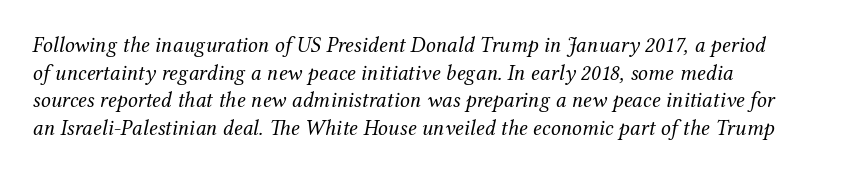
Q: Is the text bold? A: No.
Q: Is the text italic (slanted)? A: Yes, it leans right by about 12 degrees.
Q: Is the text underlined? A: No.
Q: How is the paragraph aligned? A: Left-aligned.
Q: Is the spacing between letters normal or unusually wide? A: Normal.
Q: Is the spacing between lines tight, normal or loose? A: Normal.
